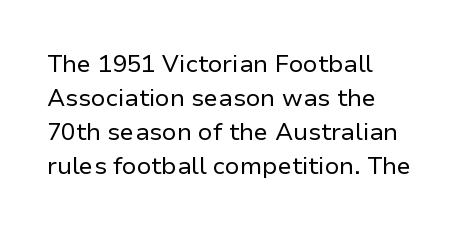
Q: Is the text bold? A: No.
Q: Is the text italic (slanted)? A: No, it is upright.
Q: Is the text underlined? A: No.
Q: How is the paragraph aligned? A: Left-aligned.
Q: Is the spacing between letters normal or unusually wide? A: Normal.
Q: Is the spacing between lines tight, normal or loose? A: Normal.
